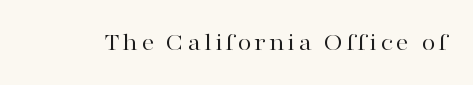
Q: Is the text bold? A: No.
Q: Is the text italic (slanted)? A: No, it is upright.
Q: Is the text underlined? A: No.
